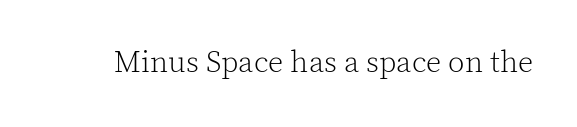
The image shows 30 px light serif type, upright; set normal letter spacing, not underlined; a medium x-height.
